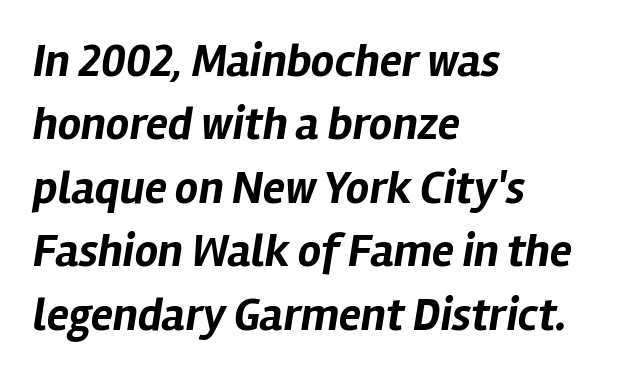
Q: Is the text bold? A: Yes.
Q: Is the text italic (slanted)? A: Yes, it leans right by about 12 degrees.
Q: Is the text underlined? A: No.
Q: How is the paragraph aligned? A: Left-aligned.
Q: Is the spacing between letters normal or unusually wide? A: Normal.
Q: Is the spacing between lines tight, normal or loose? A: Normal.
Q: Width (condensed, normal, or wide)? A: Normal.
Q: Stroke contrast? A: Low.
Q: x-height? A: Medium.
Q: Monospaced? A: No.
